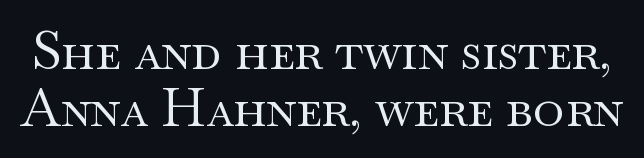
Each new line begins almost immediately beneath the previous one. Posture: upright roman. What kind of face is this? One with serifs. Just letters on the line, the space beneath them empty.
